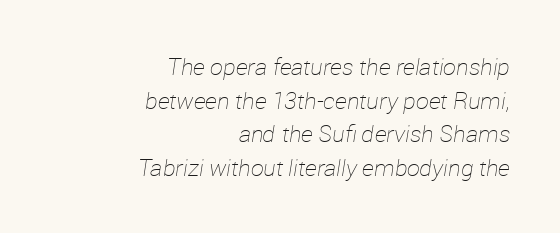
How are the letters spaced? Ordinarily, with no added tracking. This reads as an unemphasized weight, regular at the heaviest. Compared with ordinary roman type, these characters are visibly tilted. Plain, unruled lines of type.
